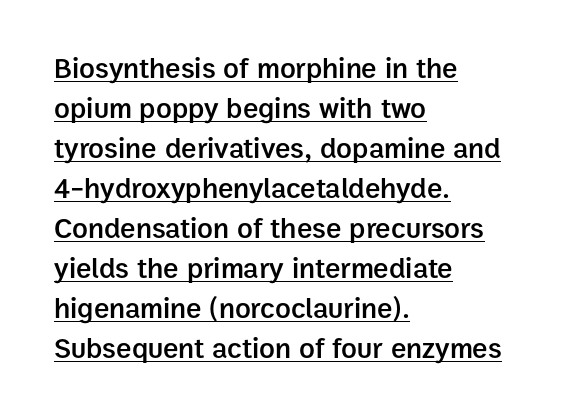
The image shows 29 px semibold sans-serif type, upright; set left-aligned, normal line spacing (1.38x), normal letter spacing, underlined; low stroke contrast and a medium x-height.
